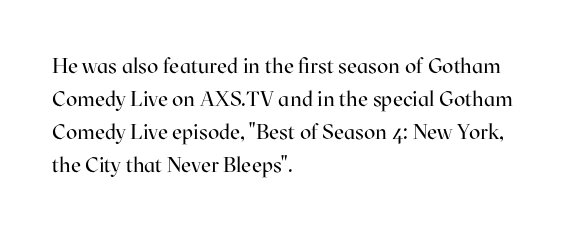
{"italic": "no", "bold": "no", "underline": "no", "align": "left", "line_spacing": "normal", "line_spacing_ratio": 1.57, "letter_spacing": "normal", "letter_spacing_em": 0.0, "glyph_px": 21}
